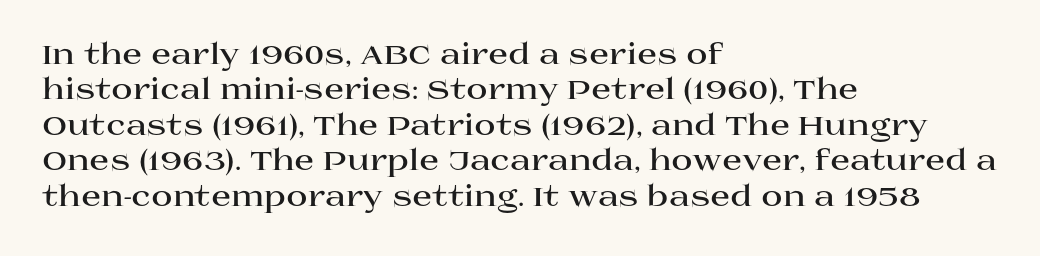
Q: Is the text bold? A: Yes.
Q: Is the text italic (slanted)? A: No, it is upright.
Q: Is the typeface a serif or a sans-serif typeface? A: Serif.
Q: Is the text underlined? A: No.
Q: How is the paragraph aligned? A: Left-aligned.
Q: Is the spacing between letters normal or unusually wide? A: Normal.
Q: Width (condensed, normal, or wide)? A: Wide.
Q: Stroke contrast? A: High.
Q: x-height? A: Large.
Q: Monospaced? A: No.
